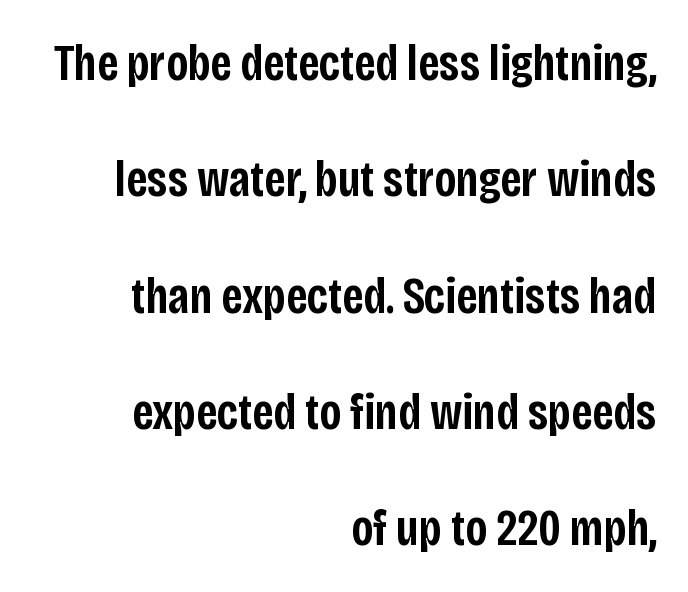
Is this a fixed-width face? No — the glyphs have proportional, varying widths. The gap between lines stays unmarked. Ascenders rise straight up at ninety degrees. Between one letter and the next there's only the usual sliver of space. Each glyph is drawn with semibold strokes, heavier than normal yet not fully bold. Examine the stroke ends and you'll find no serifs.
